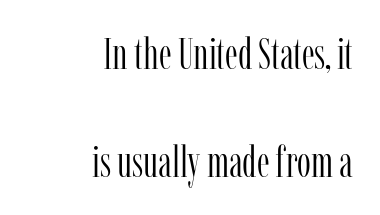
{"serif": "yes", "italic": "no", "bold": "no", "weight": "light", "width": "condensed", "stroke_contrast": "low", "x_height": "medium", "monospaced": "no", "underline": "no", "align": "right", "line_spacing": "loose", "line_spacing_ratio": 2.45, "letter_spacing": "normal", "letter_spacing_em": 0.0, "glyph_px": 44}
